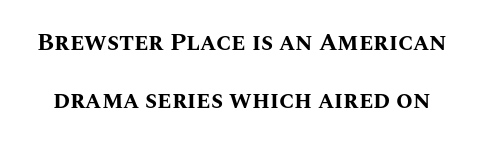
Q: Is the text bold? A: Yes.
Q: Is the text italic (slanted)? A: No, it is upright.
Q: Is the text underlined? A: No.
Q: Is the spacing between letters normal or unusually wide? A: Normal.
Q: Is the spacing between lines tight, normal or loose? A: Loose.
